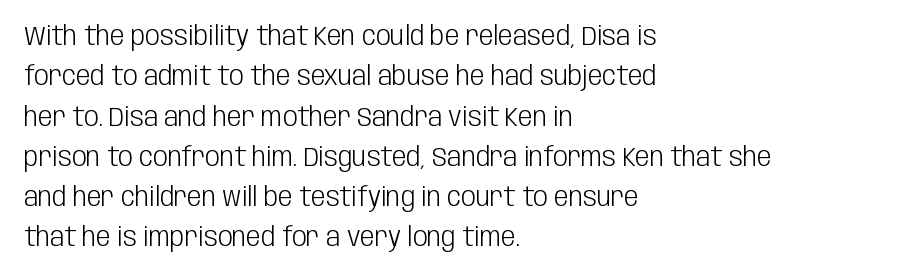
{"italic": "no", "bold": "no", "underline": "no", "align": "left", "line_spacing": "normal", "line_spacing_ratio": 1.55, "letter_spacing": "normal", "letter_spacing_em": 0.0, "glyph_px": 26}
